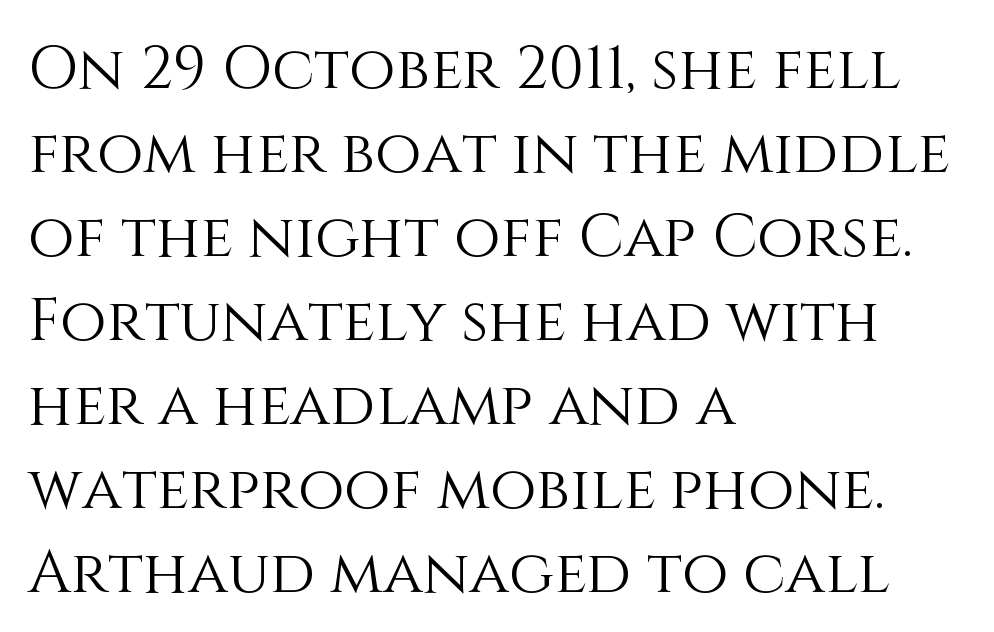
{"italic": "no", "bold": "no", "weight": "light", "width": "normal", "stroke_contrast": "medium", "x_height": "large", "monospaced": "no", "underline": "no", "align": "left", "line_spacing": "normal", "line_spacing_ratio": 1.4, "letter_spacing": "normal", "letter_spacing_em": 0.0, "glyph_px": 60}
